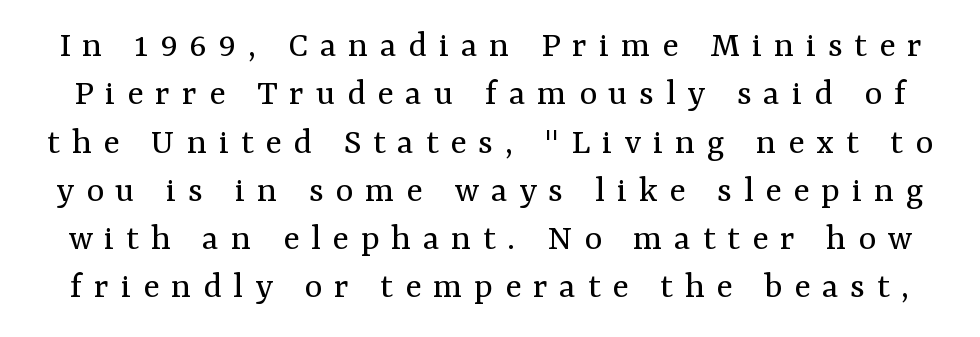
{"serif": "yes", "italic": "no", "bold": "no", "weight": "regular", "width": "normal", "stroke_contrast": "medium", "x_height": "medium", "monospaced": "no", "underline": "no", "line_spacing": "normal", "line_spacing_ratio": 1.27, "letter_spacing": "wide", "letter_spacing_em": 0.31, "glyph_px": 38}
